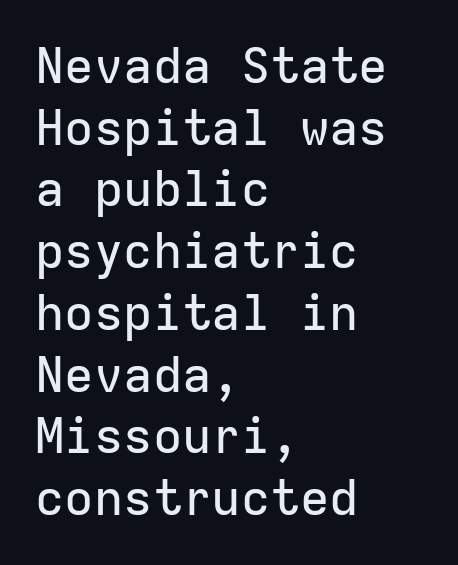
The image shows 49 px sans-serif type, upright, monospaced; set left-aligned, normal line spacing (1.26x), normal letter spacing, not underlined; low stroke contrast and a medium x-height.
